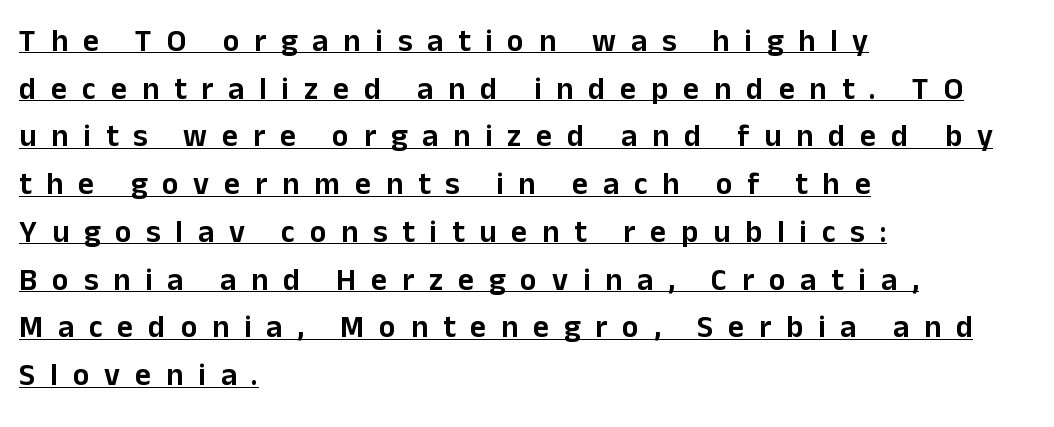
These characters rest on top of a visible drawn line. The characters display no serif detailing; their extremities are plain. Vertical spacing — default. Each word looks stretched out because of the extra space between its letters. Italic: no, the glyphs are upright roman.
